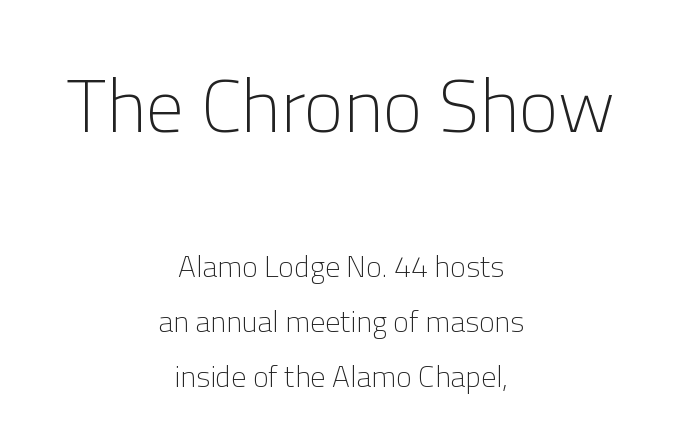
Q: Is the text bold? A: No.
Q: Is the text italic (slanted)? A: No, it is upright.
Q: Is the typeface a serif or a sans-serif typeface? A: Sans-serif.
Q: Is the text underlined? A: No.
Q: How is the paragraph aligned? A: Centered.
Q: Is the spacing between letters normal or unusually wide? A: Normal.
Q: Which block of text is set in a larger size, the first (top) or the second (bottom)? A: The first (top) one.
Q: Width (condensed, normal, or wide)? A: Normal.
Q: Stroke contrast? A: Low.
Q: x-height? A: Medium.
Q: Monospaced? A: No.
